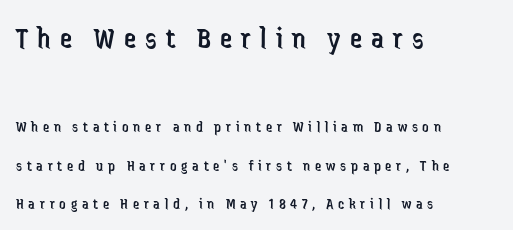
The image shows 31 px regular-weight, condensed sans-serif type, upright; set left-aligned, loose line spacing (2.4x), unusually wide letter spacing (+0.29 em), not underlined; the first (top) block is 1.94x larger; low stroke contrast and a medium x-height.
